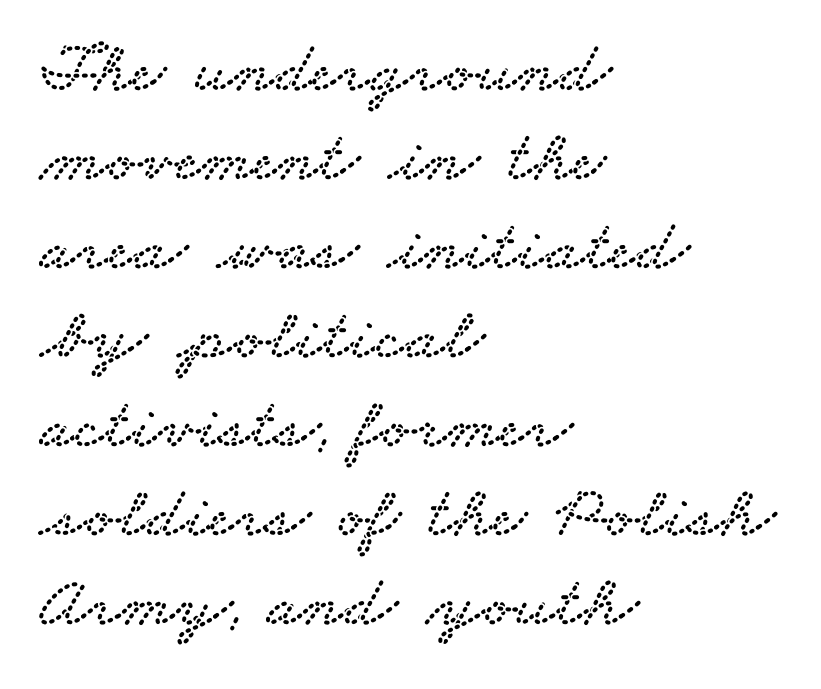
The image shows 73 px wide type; set left-aligned, line spacing 1.22x, normal letter spacing, not underlined; low stroke contrast and a small x-height.
